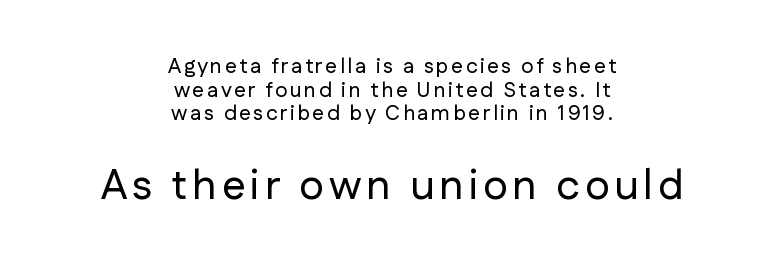
Q: Is the text italic (slanted)? A: No, it is upright.
Q: Is the typeface a serif or a sans-serif typeface? A: Sans-serif.
Q: Is the text underlined? A: No.
Q: How is the paragraph aligned? A: Centered.
Q: Is the spacing between lines tight, normal or loose? A: Tight.
Q: Which block of text is set in a larger size, the first (top) or the second (bottom)? A: The second (bottom) one.
Q: Width (condensed, normal, or wide)? A: Normal.
Q: Stroke contrast? A: Low.
Q: x-height? A: Medium.
Q: Monospaced? A: No.
